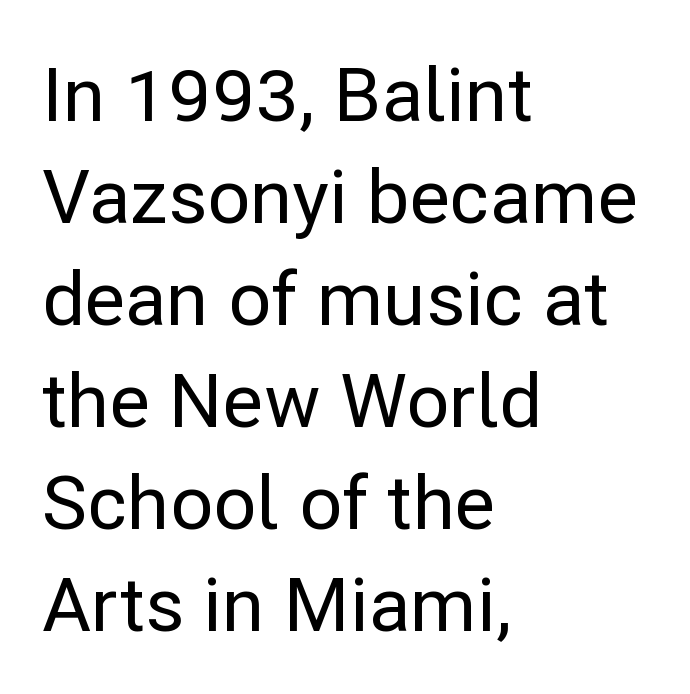
Q: Is the text italic (slanted)? A: No, it is upright.
Q: Is the typeface a serif or a sans-serif typeface? A: Sans-serif.
Q: Is the text underlined? A: No.
Q: How is the paragraph aligned? A: Left-aligned.
Q: Is the spacing between letters normal or unusually wide? A: Normal.
Q: Is the spacing between lines tight, normal or loose? A: Normal.
Q: Width (condensed, normal, or wide)? A: Normal.
Q: Stroke contrast? A: Low.
Q: x-height? A: Medium.
Q: Monospaced? A: No.
